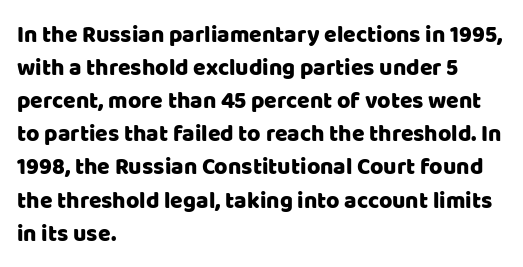
Q: Is the text italic (slanted)? A: No, it is upright.
Q: Is the text underlined? A: No.
Q: How is the paragraph aligned? A: Left-aligned.
Q: Is the spacing between letters normal or unusually wide? A: Normal.
Q: Is the spacing between lines tight, normal or loose? A: Normal.
